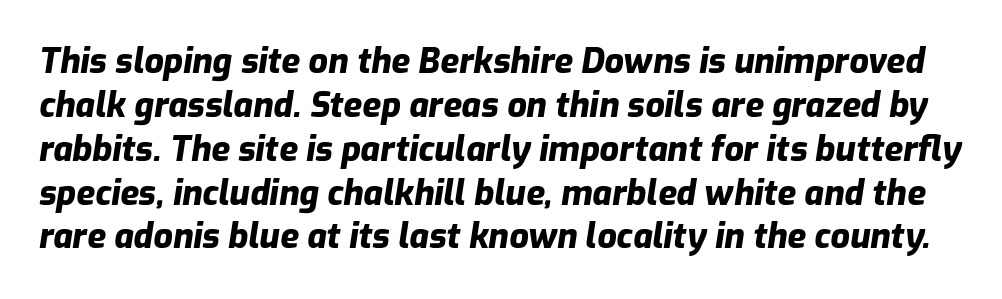
{"italic": "yes", "lean": "right", "slant_degrees": 9, "bold": "yes", "weight": "heavy", "width": "normal", "stroke_contrast": "low", "x_height": "medium", "monospaced": "no", "underline": "no", "line_spacing": "normal", "line_spacing_ratio": 1.29, "letter_spacing": "normal", "letter_spacing_em": 0.0, "glyph_px": 34}
